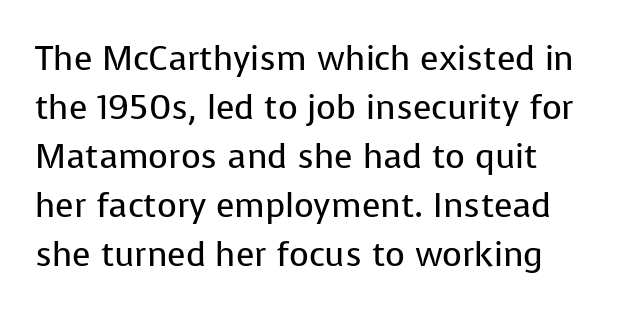
{"serif": "no", "italic": "no", "bold": "no", "weight": "regular", "width": "normal", "stroke_contrast": "low", "x_height": "medium", "monospaced": "no", "underline": "no", "line_spacing": "normal", "line_spacing_ratio": 1.44, "letter_spacing": "normal", "letter_spacing_em": 0.0, "glyph_px": 34}
